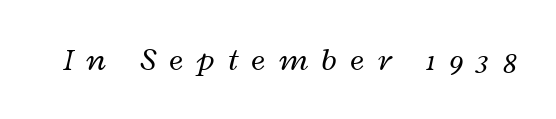
{"italic": "yes", "lean": "right", "slant_degrees": 12, "bold": "no", "weight": "regular", "width": "wide", "stroke_contrast": "low", "x_height": "medium", "monospaced": "no", "underline": "no", "letter_spacing": "wide", "letter_spacing_em": 0.42, "glyph_px": 32}
